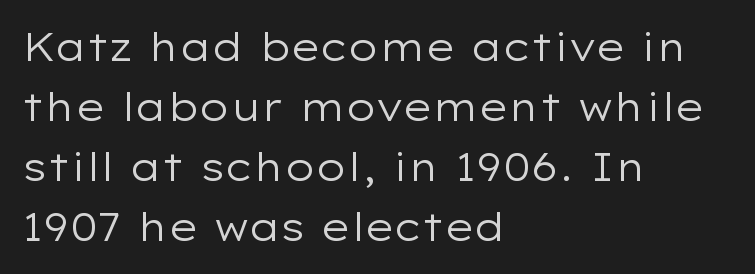
The image shows 39 px regular-weight, wide sans-serif type, upright; set left-aligned, normal line spacing (1.54x), normal letter spacing, not underlined; low stroke contrast and a medium x-height.
